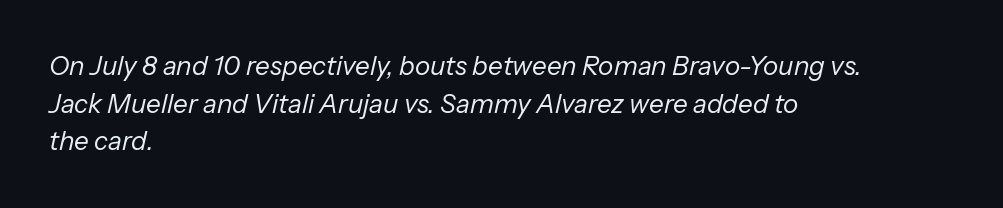
{"italic": "yes", "lean": "right", "slant_degrees": 13, "bold": "no", "underline": "no", "align": "left", "line_spacing": "normal", "line_spacing_ratio": 1.45, "letter_spacing": "normal", "letter_spacing_em": 0.0, "glyph_px": 26}
